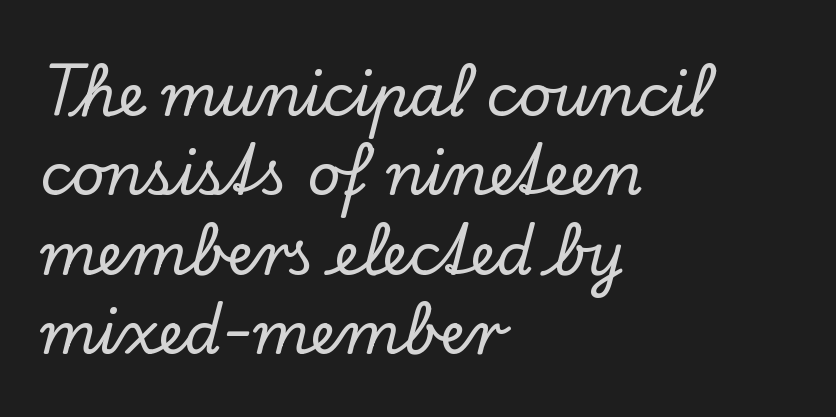
Q: Is the text italic (slanted)? A: Yes.
Q: Is the typeface a serif or a sans-serif typeface? A: Serif.
Q: Is the text underlined? A: No.
Q: How is the paragraph aligned? A: Left-aligned.
Q: Is the spacing between letters normal or unusually wide? A: Normal.
Q: Is the spacing between lines tight, normal or loose? A: Normal.
Q: Width (condensed, normal, or wide)? A: Normal.
Q: Stroke contrast? A: Low.
Q: x-height? A: Small.
Q: Monospaced? A: No.
